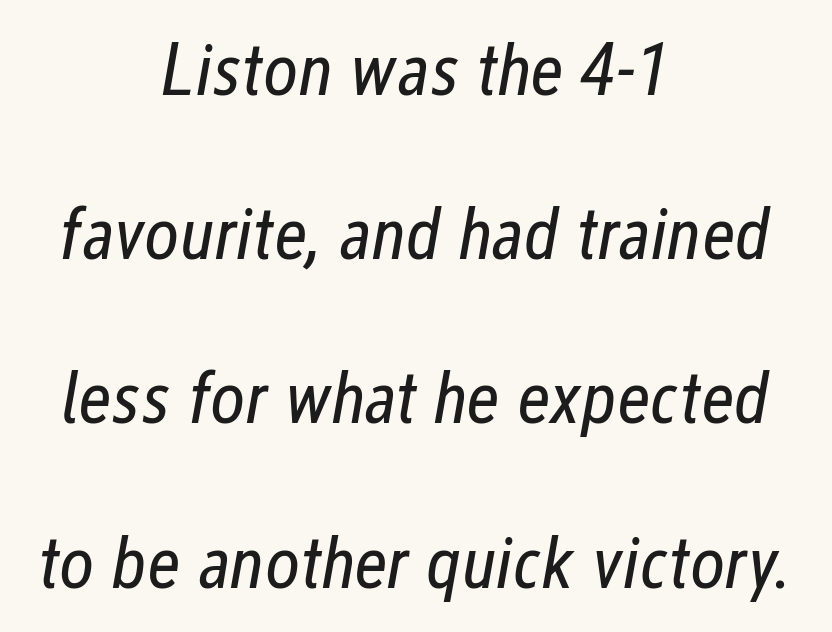
{"italic": "yes", "lean": "right", "slant_degrees": 12, "bold": "no", "weight": "regular", "width": "condensed", "stroke_contrast": "low", "x_height": "medium", "monospaced": "no", "underline": "no", "align": "center", "line_spacing": "loose", "line_spacing_ratio": 2.19, "letter_spacing": "normal", "letter_spacing_em": 0.0, "glyph_px": 75}
